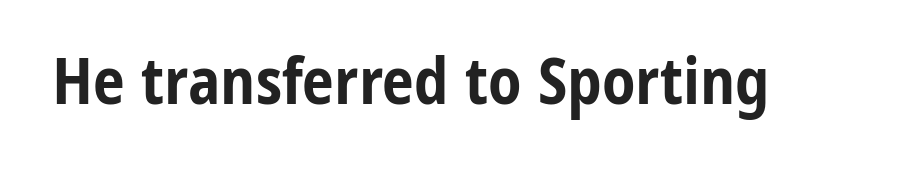
{"serif": "no", "italic": "no", "bold": "yes", "weight": "bold", "width": "condensed", "stroke_contrast": "low", "x_height": "medium", "monospaced": "no", "underline": "no", "letter_spacing": "normal", "letter_spacing_em": 0.0, "glyph_px": 64}
